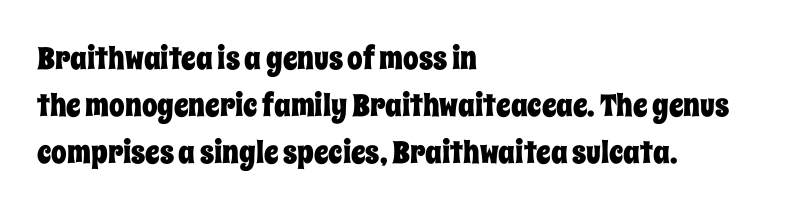
Q: Is the text italic (slanted)? A: No, it is upright.
Q: Is the text underlined? A: No.
Q: How is the paragraph aligned? A: Left-aligned.
Q: Is the spacing between letters normal or unusually wide? A: Normal.
Q: Is the spacing between lines tight, normal or loose? A: Normal.
Q: Width (condensed, normal, or wide)? A: Condensed.
Q: Stroke contrast? A: Low.
Q: x-height? A: Large.
Q: Monospaced? A: No.
